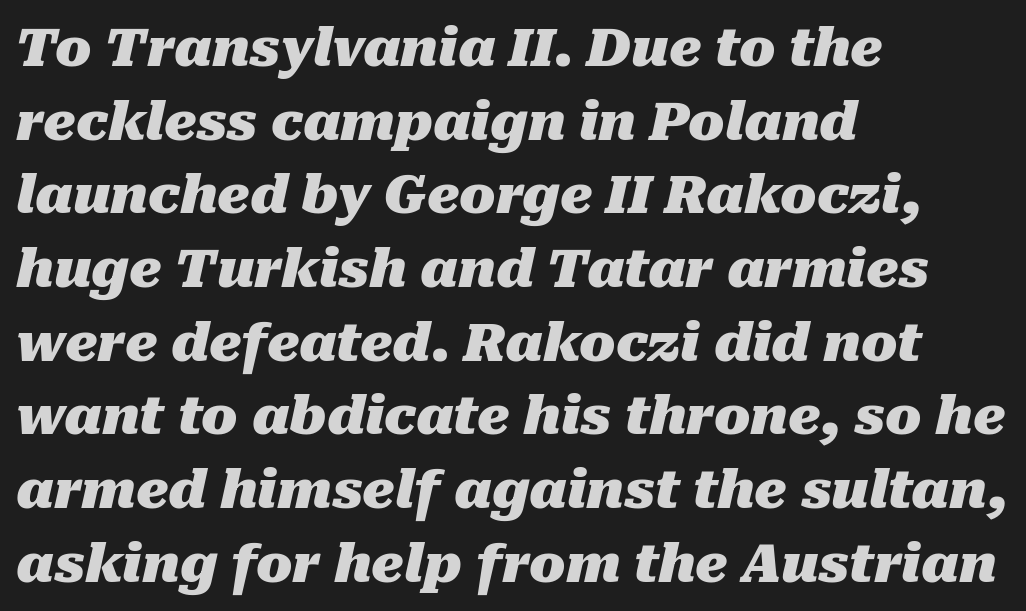
{"italic": "yes", "lean": "right", "slant_degrees": 10, "bold": "yes", "weight": "heavy", "width": "normal", "stroke_contrast": "medium", "x_height": "medium", "monospaced": "no", "underline": "no", "align": "left", "line_spacing": "normal", "line_spacing_ratio": 1.39, "letter_spacing": "normal", "letter_spacing_em": 0.0, "glyph_px": 53}
